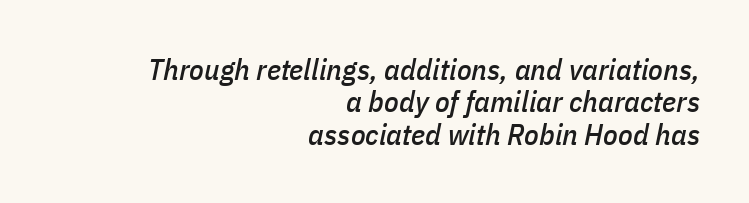
Q: Is the text italic (slanted)? A: Yes, it leans right by about 11 degrees.
Q: Is the text underlined? A: No.
Q: How is the paragraph aligned? A: Right-aligned.
Q: Is the spacing between letters normal or unusually wide? A: Normal.
Q: Is the spacing between lines tight, normal or loose? A: Tight.
Q: Width (condensed, normal, or wide)? A: Condensed.
Q: Stroke contrast? A: Low.
Q: x-height? A: Medium.
Q: Monospaced? A: No.
